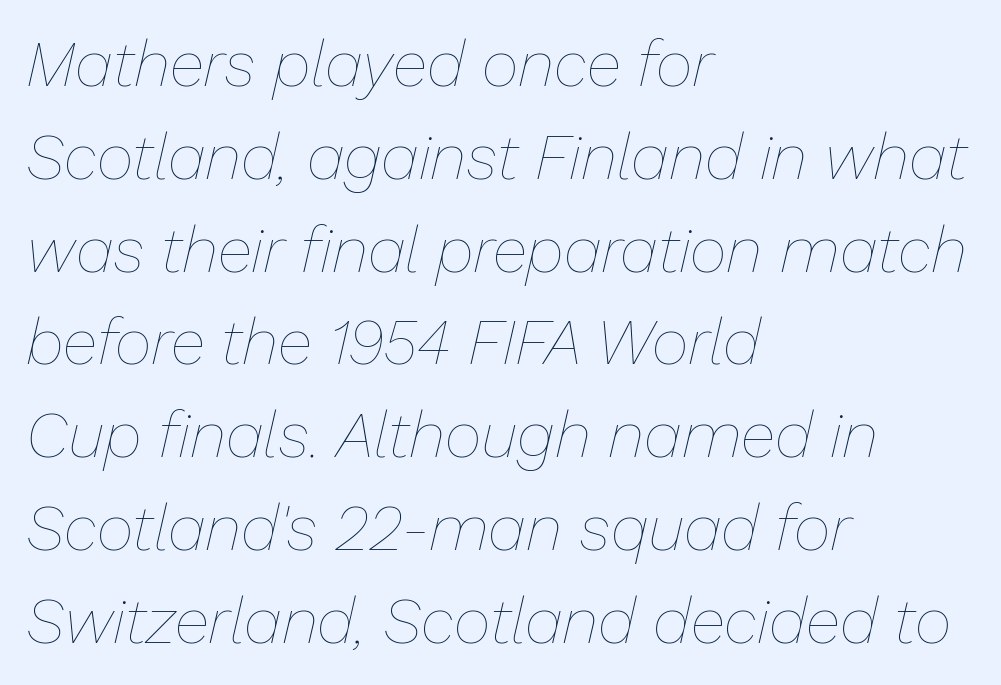
The image shows 64 px thin type, italic (leaning right); set left-aligned, normal line spacing (1.45x), normal letter spacing, not underlined; low stroke contrast and a medium x-height.
